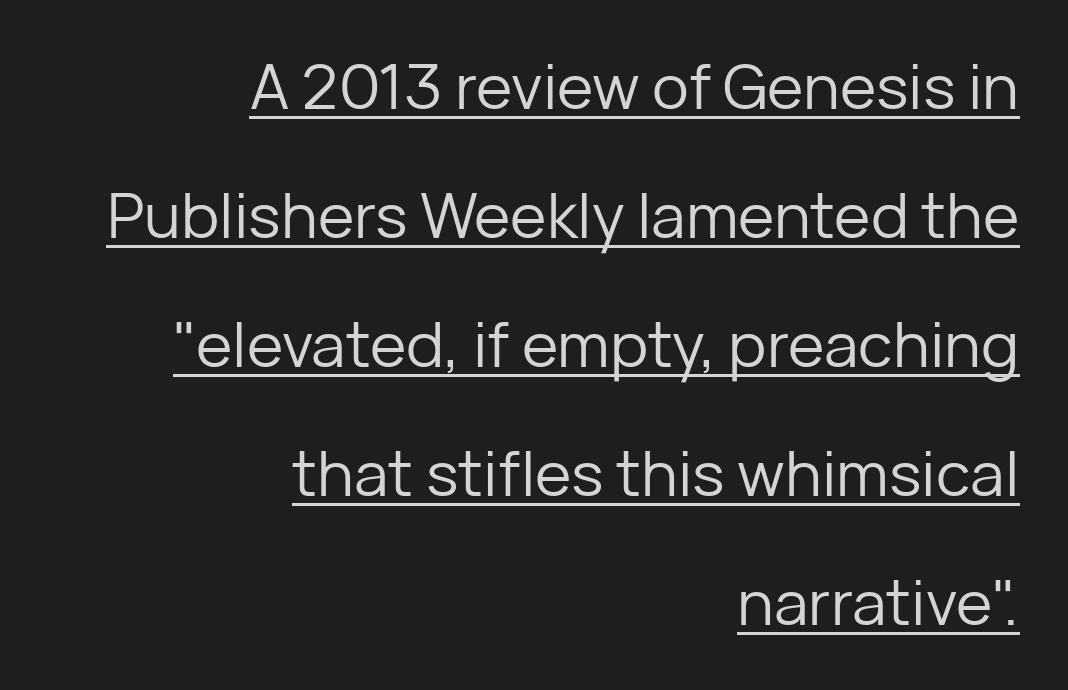
Q: Is the text bold? A: No.
Q: Is the text italic (slanted)? A: No, it is upright.
Q: Is the typeface a serif or a sans-serif typeface? A: Sans-serif.
Q: Is the text underlined? A: Yes.
Q: How is the paragraph aligned? A: Right-aligned.
Q: Is the spacing between letters normal or unusually wide? A: Normal.
Q: Is the spacing between lines tight, normal or loose? A: Loose.
Q: Width (condensed, normal, or wide)? A: Normal.
Q: Stroke contrast? A: Low.
Q: x-height? A: Medium.
Q: Monospaced? A: No.
